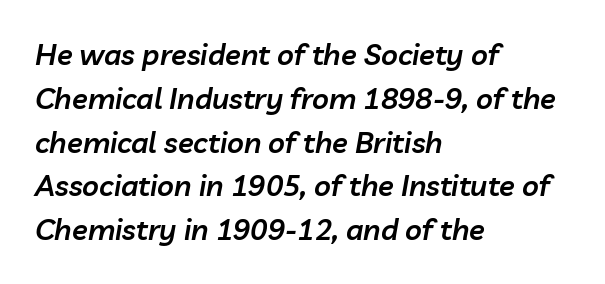
{"italic": "yes", "lean": "right", "slant_degrees": 10, "bold": "semi", "weight": "semibold", "width": "normal", "stroke_contrast": "low", "x_height": "medium", "monospaced": "no", "underline": "no", "align": "left", "line_spacing": "normal", "line_spacing_ratio": 1.51, "letter_spacing": "normal", "letter_spacing_em": 0.0, "glyph_px": 29}
